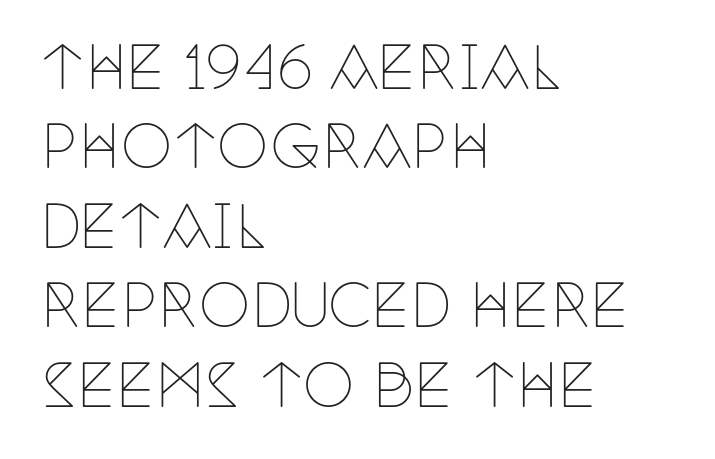
{"serif": "yes", "italic": "no", "bold": "no", "weight": "thin", "width": "condensed", "stroke_contrast": "low", "x_height": "large", "monospaced": "no", "underline": "no", "align": "left", "line_spacing": "normal", "line_spacing_ratio": 1.37, "letter_spacing": "normal", "letter_spacing_em": 0.0, "glyph_px": 58}
